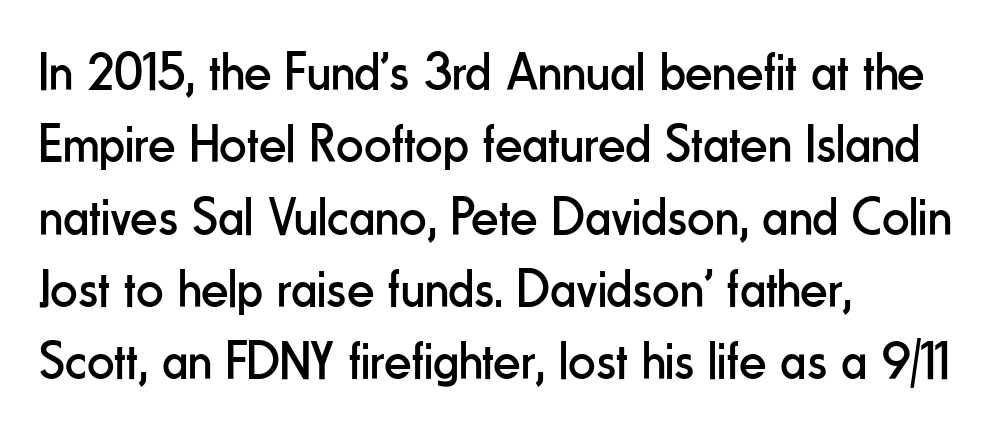
Q: Is the text bold? A: No.
Q: Is the text italic (slanted)? A: No, it is upright.
Q: Is the typeface a serif or a sans-serif typeface? A: Sans-serif.
Q: Is the text underlined? A: No.
Q: How is the paragraph aligned? A: Left-aligned.
Q: Is the spacing between letters normal or unusually wide? A: Normal.
Q: Is the spacing between lines tight, normal or loose? A: Normal.
Q: Width (condensed, normal, or wide)? A: Condensed.
Q: Stroke contrast? A: Low.
Q: x-height? A: Small.
Q: Monospaced? A: No.
